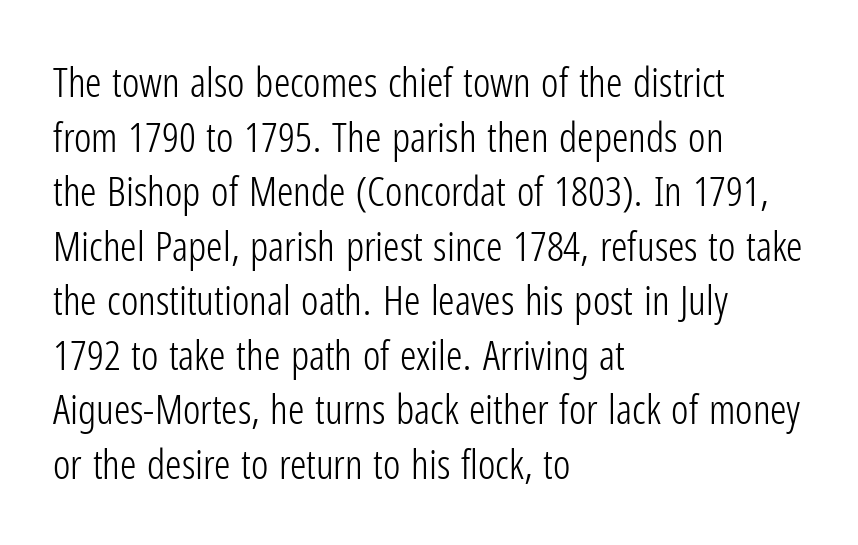
Q: Is the text bold? A: No.
Q: Is the text italic (slanted)? A: No, it is upright.
Q: Is the typeface a serif or a sans-serif typeface? A: Sans-serif.
Q: Is the text underlined? A: No.
Q: How is the paragraph aligned? A: Left-aligned.
Q: Is the spacing between letters normal or unusually wide? A: Normal.
Q: Is the spacing between lines tight, normal or loose? A: Normal.
Q: Width (condensed, normal, or wide)? A: Condensed.
Q: Stroke contrast? A: Low.
Q: x-height? A: Medium.
Q: Monospaced? A: No.
